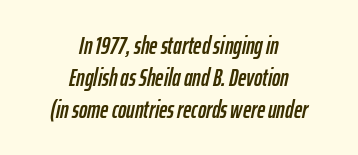
{"italic": "yes", "lean": "right", "slant_degrees": 12, "underline": "no", "align": "center", "line_spacing": "normal", "line_spacing_ratio": 1.29, "letter_spacing": "normal", "letter_spacing_em": 0.0, "glyph_px": 25}
